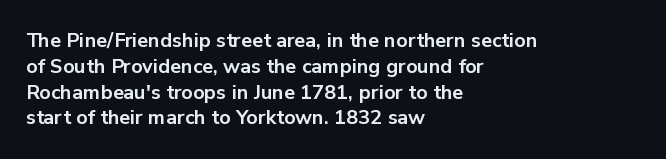
{"italic": "no", "bold": "yes", "underline": "no", "align": "left", "line_spacing": "normal", "line_spacing_ratio": 1.29, "letter_spacing": "normal", "letter_spacing_em": 0.0, "glyph_px": 20}
